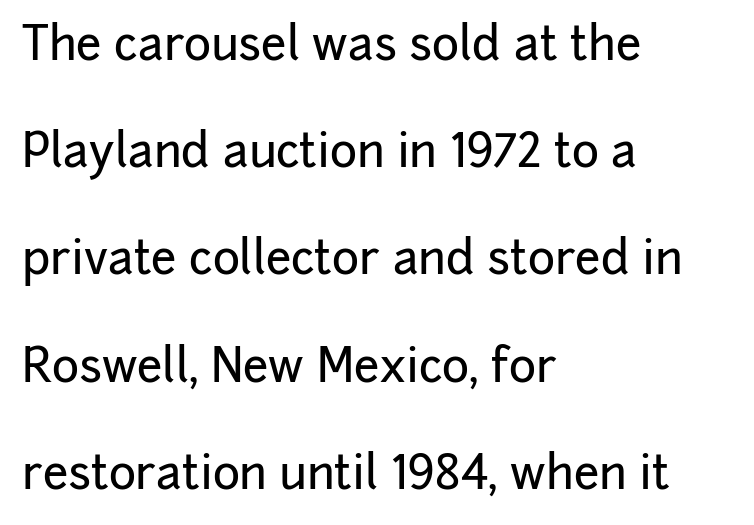
The image shows 46 px sans-serif type, upright; set left-aligned, loose line spacing (2.33x), normal letter spacing, not underlined; low stroke contrast and a medium x-height.
